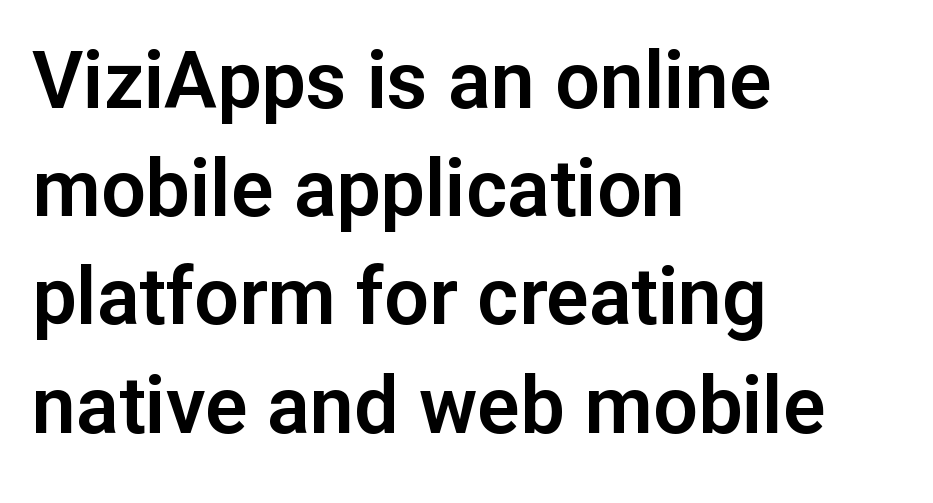
The image shows 79 px sans-serif type, upright; set left-aligned, normal line spacing (1.37x), normal letter spacing, not underlined; low stroke contrast and a medium x-height.
